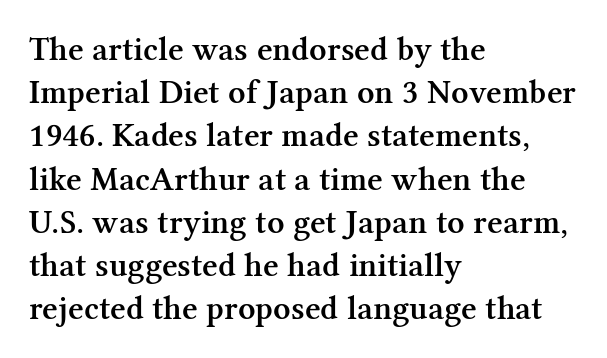
Q: Is the text bold? A: Semi-bold.
Q: Is the text italic (slanted)? A: No, it is upright.
Q: Is the typeface a serif or a sans-serif typeface? A: Serif.
Q: Is the text underlined? A: No.
Q: How is the paragraph aligned? A: Left-aligned.
Q: Is the spacing between letters normal or unusually wide? A: Normal.
Q: Is the spacing between lines tight, normal or loose? A: Normal.
Q: Width (condensed, normal, or wide)? A: Normal.
Q: Stroke contrast? A: Medium.
Q: x-height? A: Medium.
Q: Monospaced? A: No.
